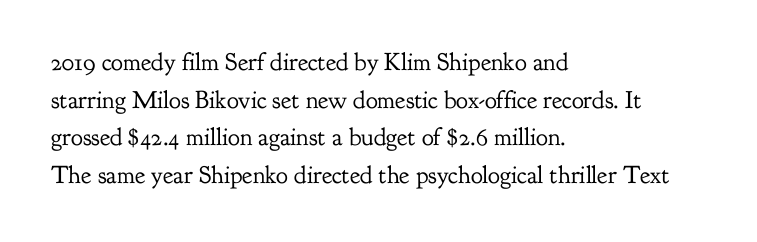
{"italic": "no", "bold": "no", "underline": "no", "align": "left", "line_spacing": "normal", "line_spacing_ratio": 1.51, "letter_spacing": "normal", "letter_spacing_em": 0.0, "glyph_px": 25}
